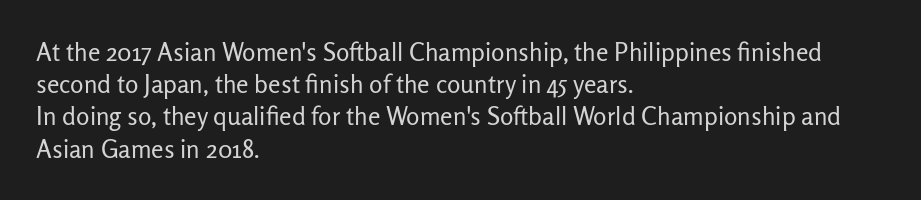
{"italic": "no", "bold": "no", "underline": "no", "align": "left", "line_spacing": "normal", "line_spacing_ratio": 1.29, "letter_spacing": "normal", "letter_spacing_em": 0.0, "glyph_px": 25}
